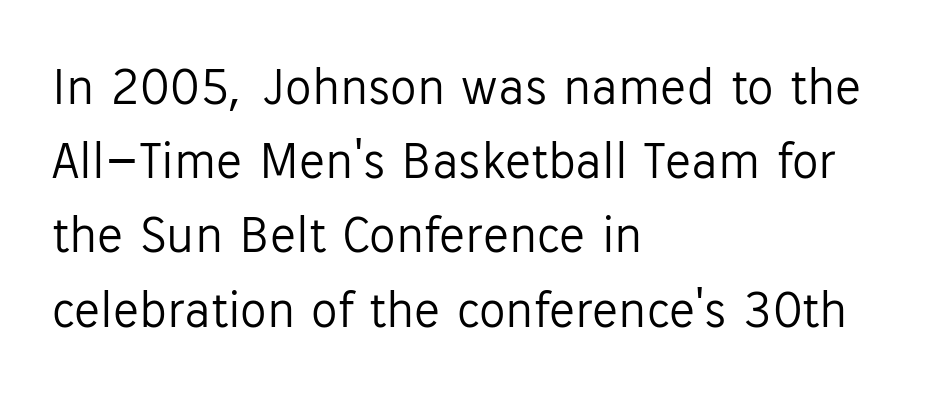
Q: Is the text bold? A: No.
Q: Is the text italic (slanted)? A: No, it is upright.
Q: Is the typeface a serif or a sans-serif typeface? A: Sans-serif.
Q: Is the text underlined? A: No.
Q: How is the paragraph aligned? A: Left-aligned.
Q: Is the spacing between letters normal or unusually wide? A: Normal.
Q: Is the spacing between lines tight, normal or loose? A: Normal.
Q: Width (condensed, normal, or wide)? A: Normal.
Q: Stroke contrast? A: Low.
Q: x-height? A: Medium.
Q: Monospaced? A: No.
